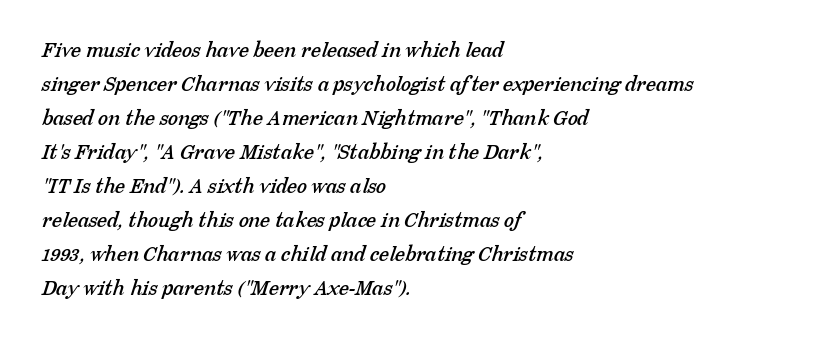
Honestly, the row spacing looks completely unremarkable. The setting favours the left margin, as ordinary paragraphs usually do. There is no visible air inserted between adjacent glyphs. Rule under the text: the space is simply empty.
